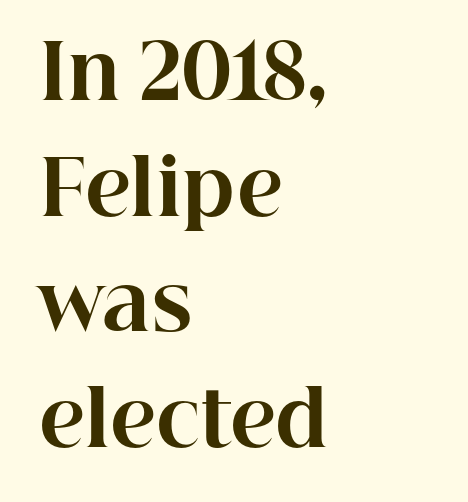
The image shows 76 px bold serif type, upright; set left-aligned, normal line spacing (1.52x), normal letter spacing, not underlined; high stroke contrast and a medium x-height.
